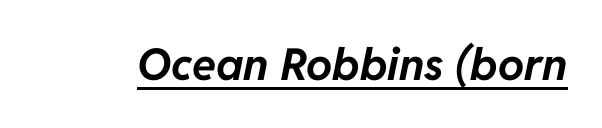
Q: Is the text bold? A: Yes.
Q: Is the text italic (slanted)? A: Yes, it leans right by about 11 degrees.
Q: Is the text underlined? A: Yes.
Q: Is the spacing between letters normal or unusually wide? A: Normal.
Q: Width (condensed, normal, or wide)? A: Normal.
Q: Stroke contrast? A: Low.
Q: x-height? A: Medium.
Q: Monospaced? A: No.
